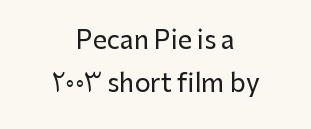
Q: Is the text italic (slanted)? A: No, it is upright.
Q: Is the text underlined? A: No.
Q: How is the paragraph aligned? A: Centered.
Q: Is the spacing between letters normal or unusually wide? A: Normal.
